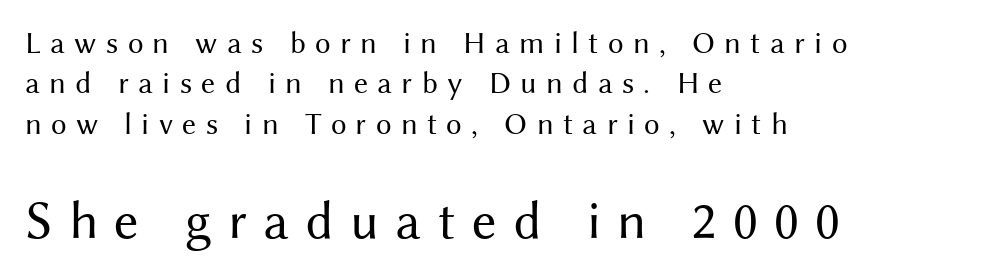
The image shows 54 px regular-weight sans-serif type, upright; set left-aligned, normal line spacing (1.3x), unusually wide letter spacing (+0.3 em), not underlined; the second (bottom) block is 1.74x larger; medium stroke contrast and a medium x-height.
